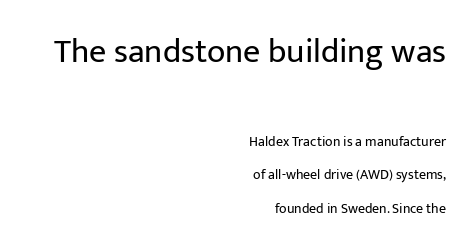
The image shows 34 px regular-weight sans-serif type, upright; set right-aligned, loose line spacing (2.36x), normal letter spacing, not underlined; the first (top) block is 2.43x larger; low stroke contrast and a medium x-height.
